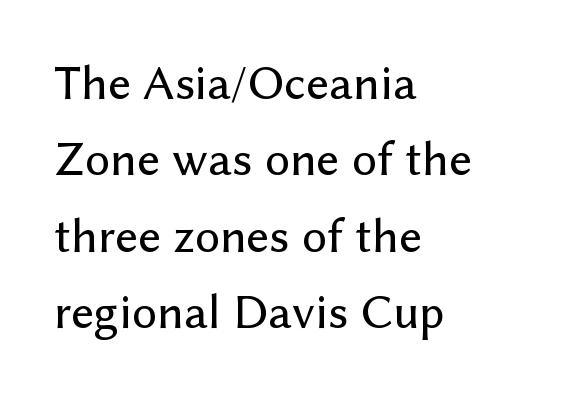
Q: Is the text italic (slanted)? A: No, it is upright.
Q: Is the typeface a serif or a sans-serif typeface? A: Sans-serif.
Q: Is the text underlined? A: No.
Q: How is the paragraph aligned? A: Left-aligned.
Q: Is the spacing between letters normal or unusually wide? A: Normal.
Q: Is the spacing between lines tight, normal or loose? A: Normal.
Q: Width (condensed, normal, or wide)? A: Normal.
Q: Stroke contrast? A: Low.
Q: x-height? A: Medium.
Q: Monospaced? A: No.
